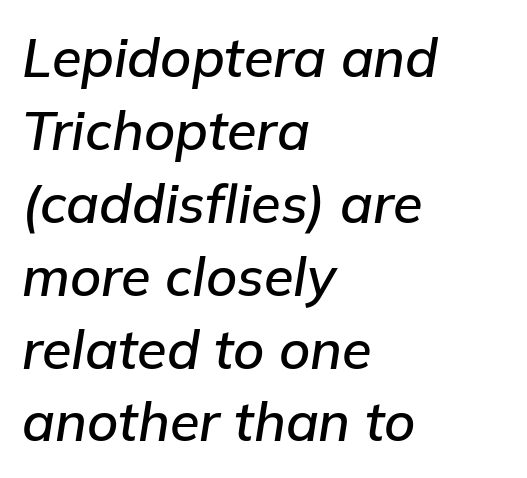
Standard letterfit; no display-style spreading of the glyphs. Slant detected: the letters are inclined. Honestly, the row spacing looks completely unremarkable. Quick note: underline off. This sample is left-justified, so line endings fall wherever the words run out. The face used here is proportionally spaced, like ordinary book or web type.
